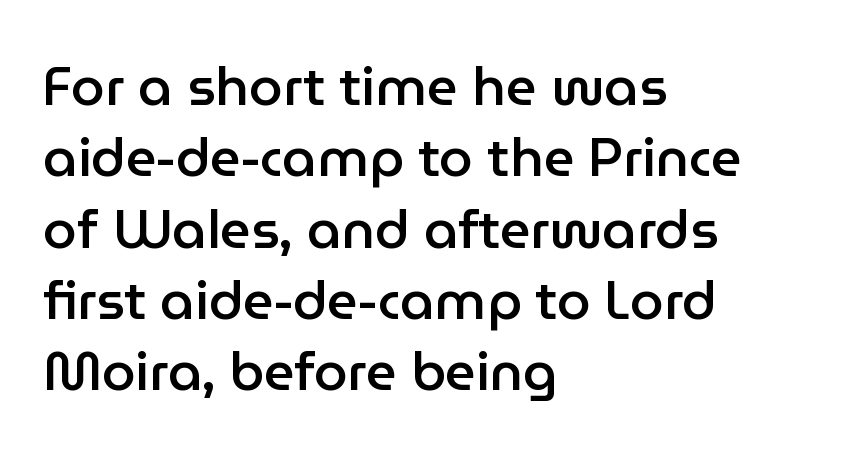
Here the glyphs are tracked normally, forming tight word shapes. This sample has the flowing, uneven cadence of proportional lettering. The face used here is a semibold: visibly heavier than regular, lighter than bold. A normal amount of white space separates one row of letters from the next.
